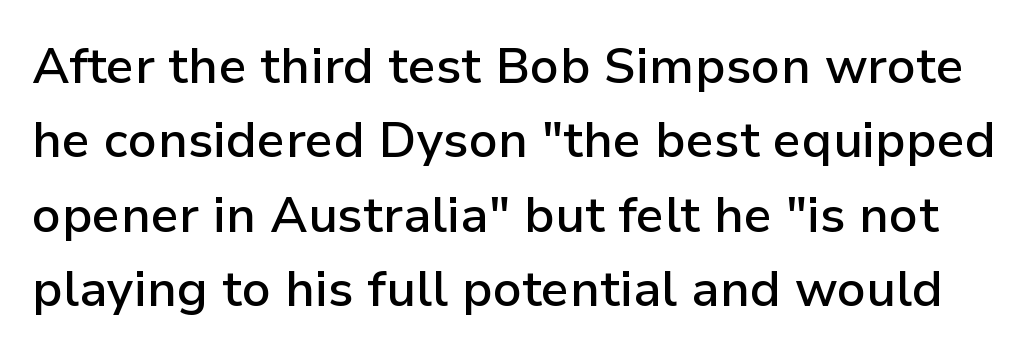
{"serif": "no", "italic": "no", "bold": "semi", "weight": "semibold", "width": "normal", "stroke_contrast": "low", "x_height": "medium", "monospaced": "no", "underline": "no", "line_spacing": "normal", "line_spacing_ratio": 1.49, "letter_spacing": "normal", "letter_spacing_em": 0.0, "glyph_px": 50}
